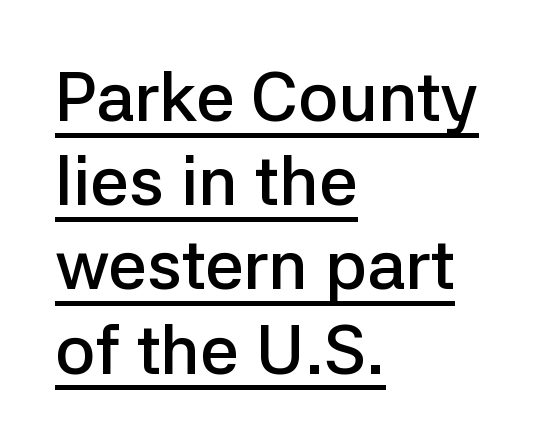
{"serif": "no", "italic": "no", "bold": "semi", "weight": "semibold", "width": "normal", "stroke_contrast": "low", "x_height": "medium", "monospaced": "no", "underline": "yes", "align": "left", "line_spacing_ratio": 1.22, "letter_spacing": "normal", "letter_spacing_em": 0.0, "glyph_px": 69}
